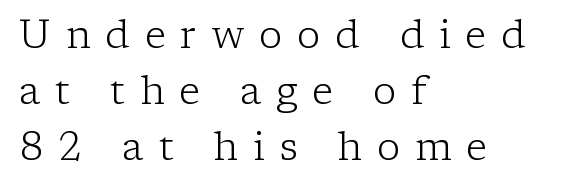
No extra ink here — the face is not bold. Does the type have serifs? Yes, each stem ends in a small foot. Is this a fixed-width face? No — the glyphs have proportional, varying widths. Words appear elongated and porous because spacing is wide. Honestly, the row spacing looks completely unremarkable. Where is the straight margin? On the left.
